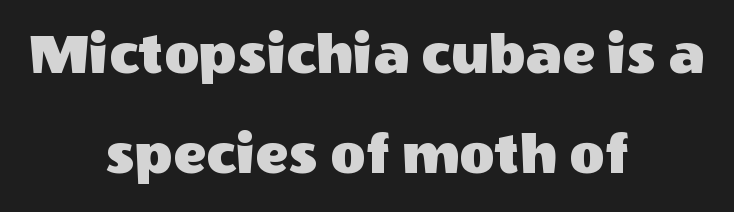
The image shows 61 px sans-serif type, upright; set centered, normal line spacing (1.64x), normal letter spacing, not underlined; a large x-height.
